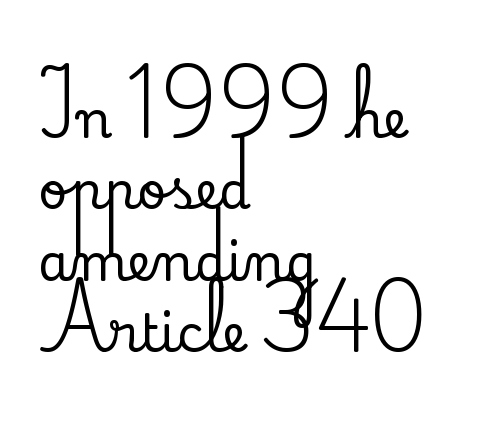
The image shows 51 px serif type, upright; set left-aligned, normal line spacing (1.4x), normal letter spacing, not underlined; low stroke contrast and a small x-height.
